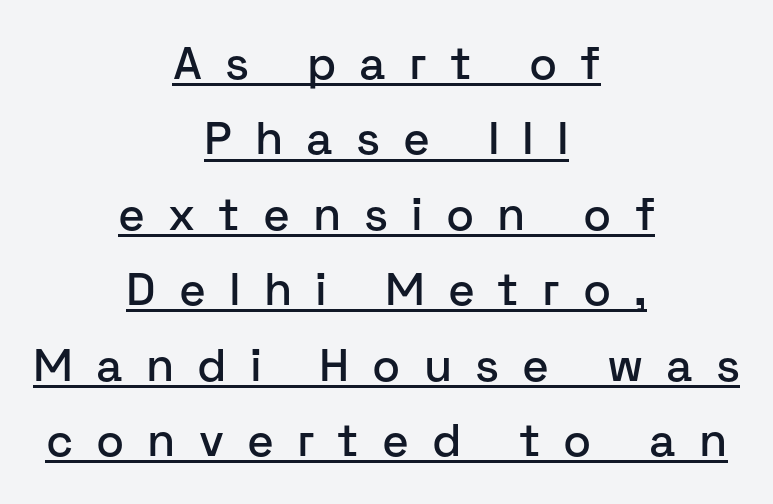
The image shows 46 px sans-serif type, upright; set centered, normal line spacing (1.64x), unusually wide letter spacing (+0.5 em), underlined; low stroke contrast and a medium x-height.
